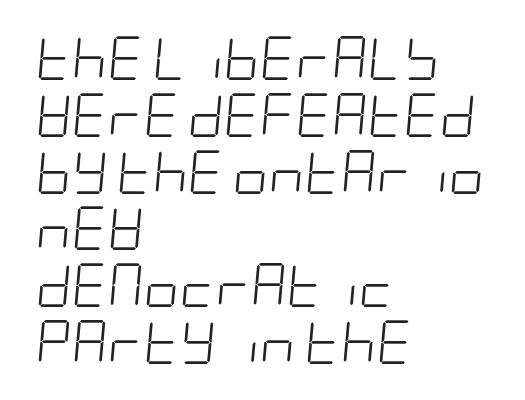
{"italic": "yes", "lean": "right", "slant_degrees": 5, "bold": "no", "weight": "light", "width": "condensed", "stroke_contrast": "low", "x_height": "large", "underline": "no", "align": "left", "line_spacing": "normal", "line_spacing_ratio": 1.29, "letter_spacing": "normal", "letter_spacing_em": 0.0, "glyph_px": 44}
